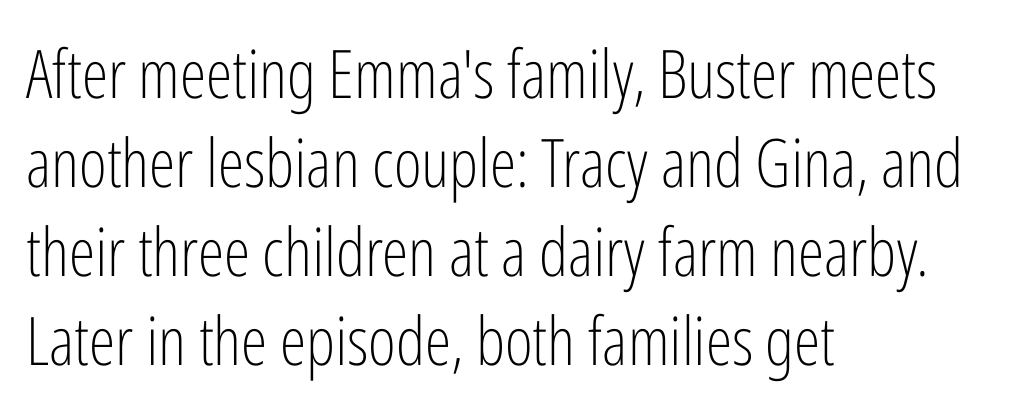
A roman cut, with each character standing at attention. A typesetter would call this zero additional tracking. Is this a sans? Yes — the strokes have no serifs. The passage shown is typed in a proportional face where columns would drift. Ink coverage per letter is moderate at most.
